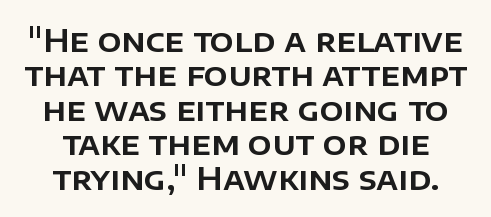
Each letter keeps its own natural width here, so spacing adapts to shape. Vertical spacing — tight. Glyph-to-glyph distance matches everyday printed text. Ordinary non-slanted type is in use. Grotesque or geometric, the face here clearly has no serifs. A clean baseline with only descenders dipping below it.
